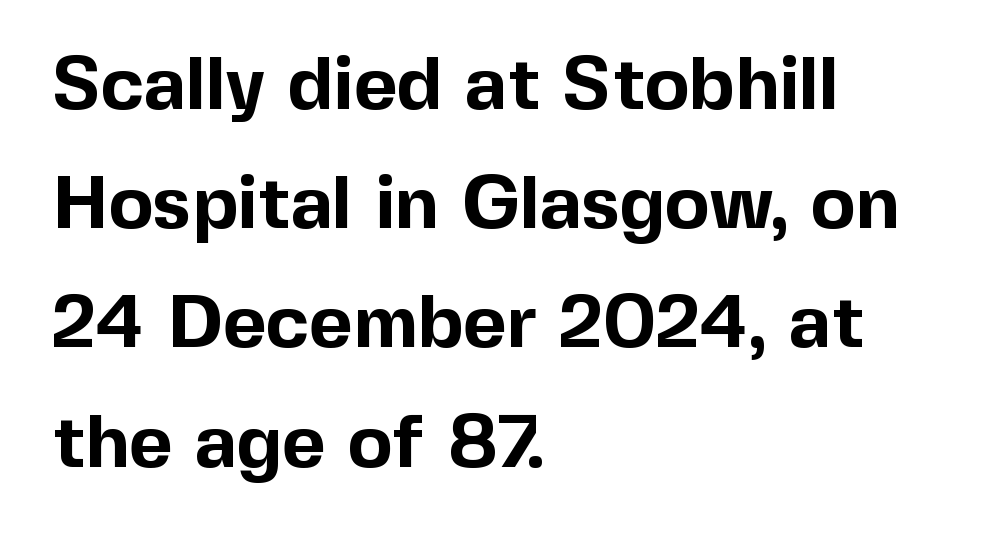
{"serif": "no", "italic": "no", "bold": "yes", "weight": "bold", "width": "normal", "x_height": "medium", "monospaced": "no", "underline": "no", "align": "left", "line_spacing": "normal", "line_spacing_ratio": 1.59, "letter_spacing": "normal", "letter_spacing_em": 0.0, "glyph_px": 75}
